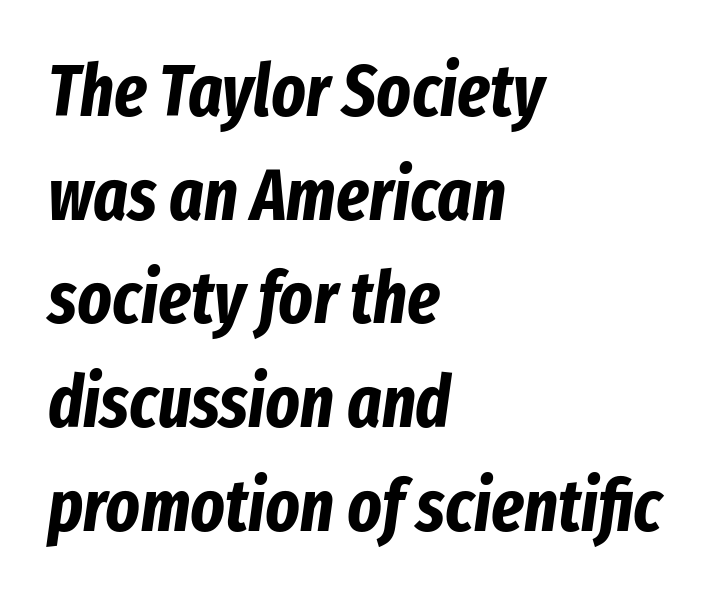
The image shows 72 px bold, condensed type, italic (leaning right); set left-aligned, normal line spacing (1.44x), normal letter spacing, not underlined; low stroke contrast and a medium x-height.
